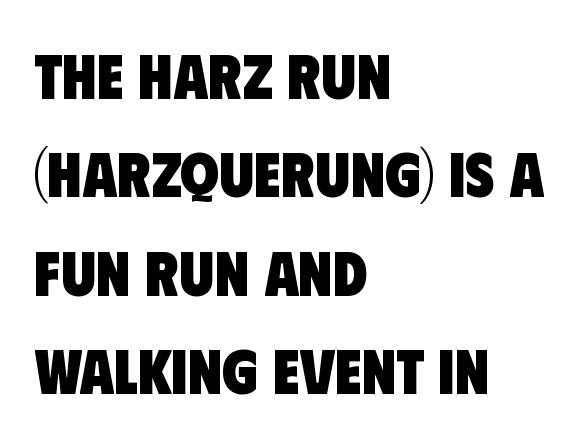
The image shows 63 px heavy, condensed sans-serif type; set left-aligned, normal line spacing (1.56x), normal letter spacing, not underlined; low stroke contrast and a large x-height.
